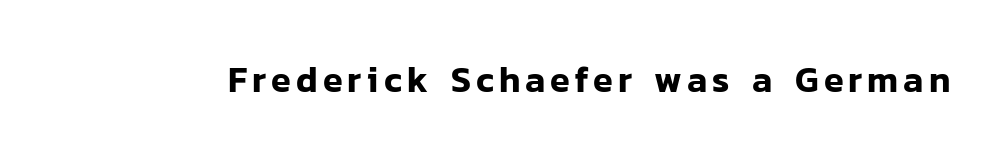
Q: Is the text italic (slanted)? A: No, it is upright.
Q: Is the typeface a serif or a sans-serif typeface? A: Sans-serif.
Q: Is the text underlined? A: No.
Q: Width (condensed, normal, or wide)? A: Normal.
Q: Stroke contrast? A: Low.
Q: x-height? A: Medium.
Q: Monospaced? A: No.
